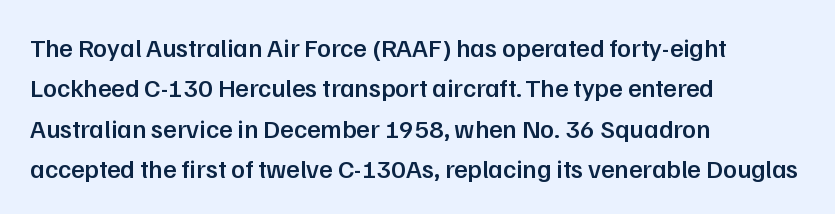
Q: Is the text bold? A: Semi-bold.
Q: Is the text italic (slanted)? A: No, it is upright.
Q: Is the text underlined? A: No.
Q: How is the paragraph aligned? A: Left-aligned.
Q: Is the spacing between letters normal or unusually wide? A: Normal.
Q: Is the spacing between lines tight, normal or loose? A: Normal.
